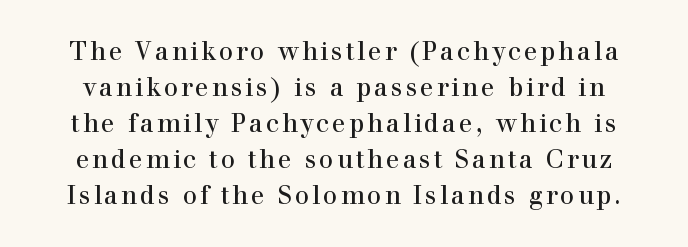
The image shows 25 px text type, upright; set normal line spacing (1.44x), not underlined.
